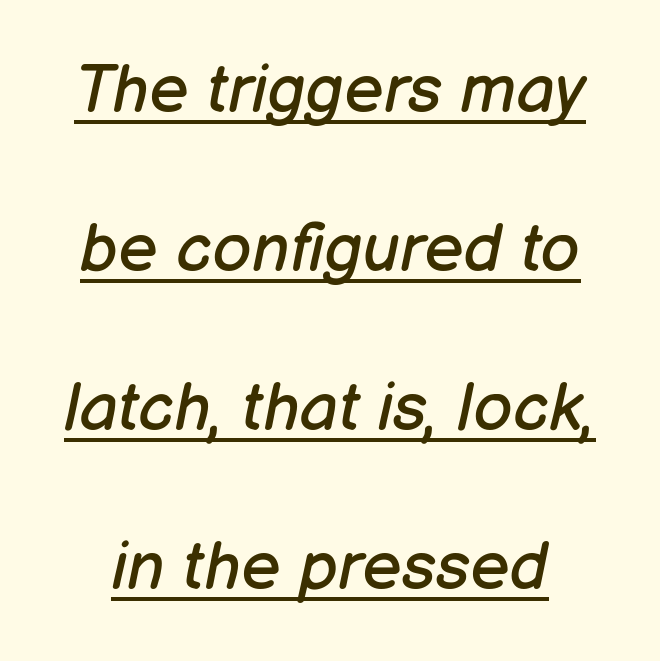
The image shows 68 px regular-weight type, italic (leaning right); set loose line spacing (2.34x), normal letter spacing, underlined; low stroke contrast and a medium x-height.
